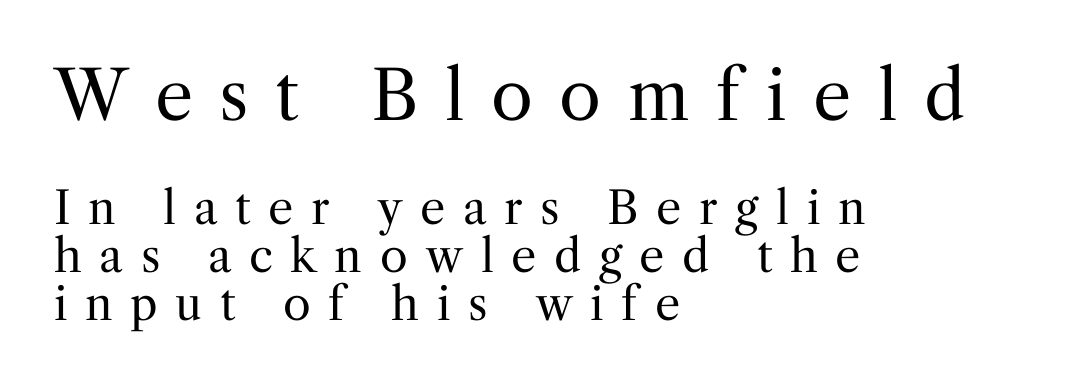
Q: Is the text bold? A: No.
Q: Is the text italic (slanted)? A: No, it is upright.
Q: Is the typeface a serif or a sans-serif typeface? A: Serif.
Q: Is the text underlined? A: No.
Q: How is the paragraph aligned? A: Left-aligned.
Q: Is the spacing between letters normal or unusually wide? A: Unusually wide.
Q: Is the spacing between lines tight, normal or loose? A: Tight.
Q: Which block of text is set in a larger size, the first (top) or the second (bottom)? A: The first (top) one.
Q: Width (condensed, normal, or wide)? A: Normal.
Q: Stroke contrast? A: Medium.
Q: x-height? A: Medium.
Q: Monospaced? A: No.
